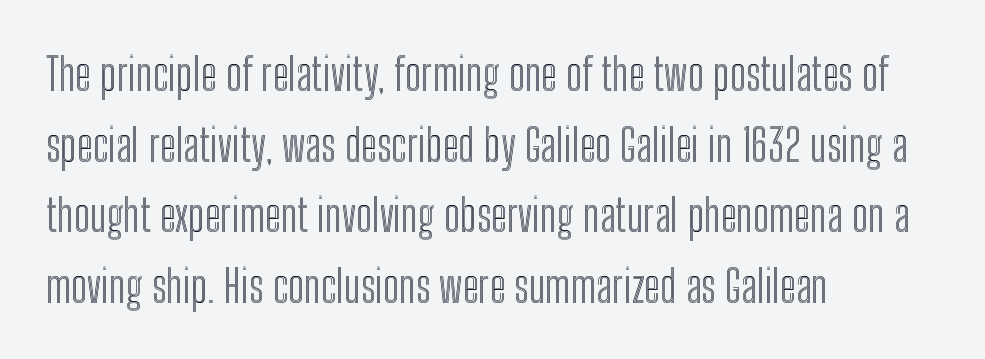
{"italic": "no", "width": "condensed", "x_height": "medium", "monospaced": "no", "underline": "no", "align": "left", "line_spacing": "normal", "line_spacing_ratio": 1.57, "letter_spacing": "normal", "letter_spacing_em": 0.0, "glyph_px": 45}
